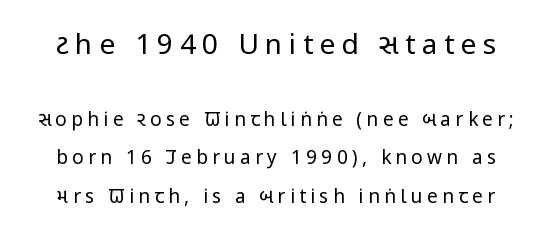
The image shows 28 px regular-weight, condensed sans-serif type, upright; set loose line spacing (2.04x), unusually wide letter spacing (+0.23 em), not underlined; the first (top) block is 1.47x larger; low stroke contrast and a large x-height.
